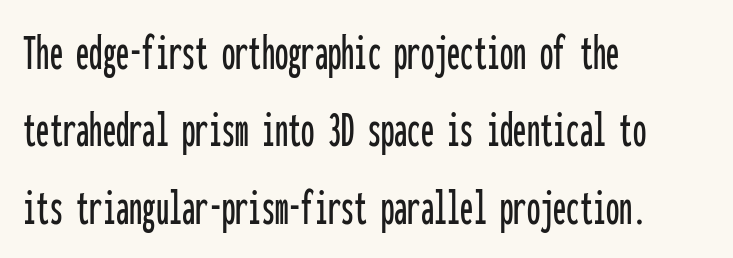
{"serif": "no", "italic": "no", "width": "condensed", "stroke_contrast": "low", "x_height": "medium", "monospaced": "yes", "underline": "no", "align": "left", "line_spacing": "normal", "line_spacing_ratio": 1.46, "letter_spacing": "normal", "letter_spacing_em": 0.0, "glyph_px": 53}
